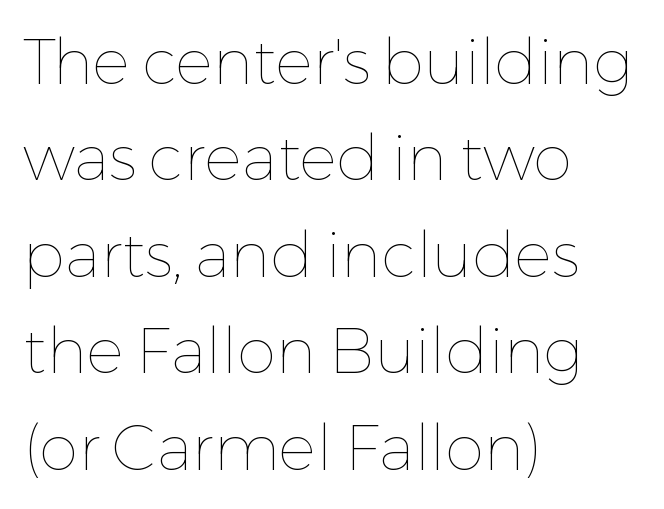
{"italic": "no", "bold": "no", "weight": "thin", "width": "normal", "stroke_contrast": "low", "x_height": "medium", "monospaced": "no", "underline": "no", "align": "left", "line_spacing": "normal", "line_spacing_ratio": 1.53, "letter_spacing": "normal", "letter_spacing_em": 0.0, "glyph_px": 63}
